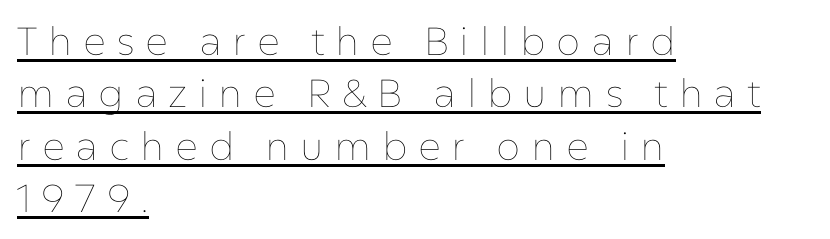
Q: Is the text bold? A: No.
Q: Is the text italic (slanted)? A: No, it is upright.
Q: Is the text underlined? A: Yes.
Q: How is the paragraph aligned? A: Left-aligned.
Q: Is the spacing between letters normal or unusually wide? A: Unusually wide.
Q: Is the spacing between lines tight, normal or loose? A: Normal.
Q: Width (condensed, normal, or wide)? A: Normal.
Q: Stroke contrast? A: Low.
Q: x-height? A: Medium.
Q: Monospaced? A: No.
